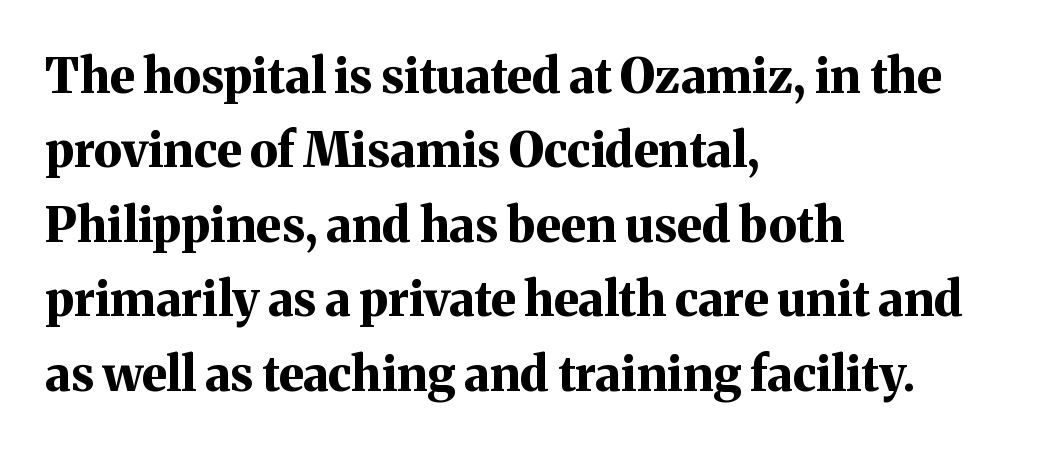
The image shows 48 px bold serif type, upright; set left-aligned, normal line spacing (1.55x), normal letter spacing, not underlined; medium stroke contrast and a medium x-height.
